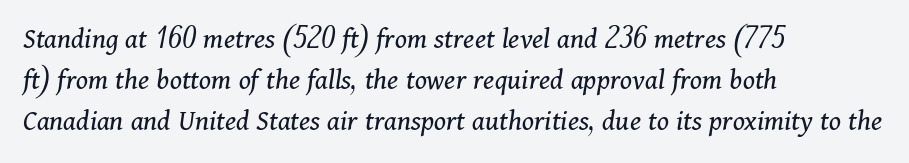
One glance says typical: line gaps are just what's usual. Standard letterfit; no display-style spreading of the glyphs. Serifs: yes, visible at the terminals of the letterforms. The typesetting does not lean heavy: it is not bold.
